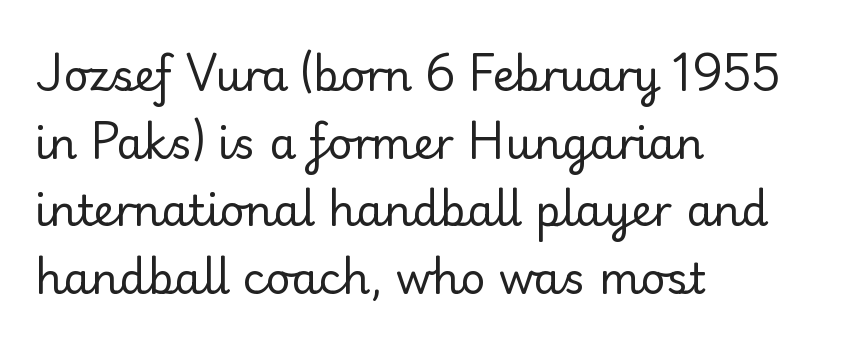
You could not count columns in this text — the font is proportionally spaced. The letters sit at their default tracking, neither squeezed nor spread. Heft: none added — not bold. Italic: no, the glyphs are upright roman. The space directly below the letters is spotless.
